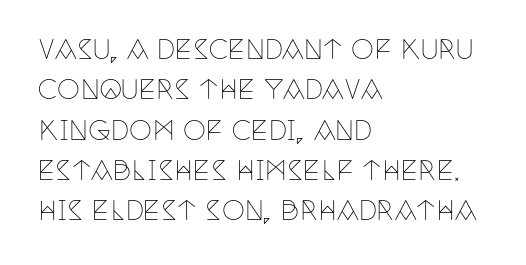
{"italic": "no", "bold": "no", "underline": "no", "align": "left", "line_spacing": "normal", "line_spacing_ratio": 1.55, "letter_spacing": "normal", "letter_spacing_em": 0.0, "glyph_px": 26}
